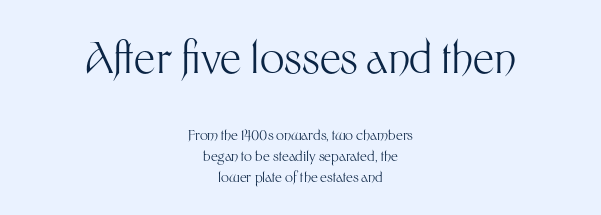
Q: Is the text bold? A: No.
Q: Is the text italic (slanted)? A: No, it is upright.
Q: Is the typeface a serif or a sans-serif typeface? A: Sans-serif.
Q: Is the text underlined? A: No.
Q: How is the paragraph aligned? A: Centered.
Q: Is the spacing between letters normal or unusually wide? A: Normal.
Q: Is the spacing between lines tight, normal or loose? A: Normal.
Q: Which block of text is set in a larger size, the first (top) or the second (bottom)? A: The first (top) one.
Q: Width (condensed, normal, or wide)? A: Normal.
Q: Stroke contrast? A: Medium.
Q: x-height? A: Medium.
Q: Monospaced? A: No.
